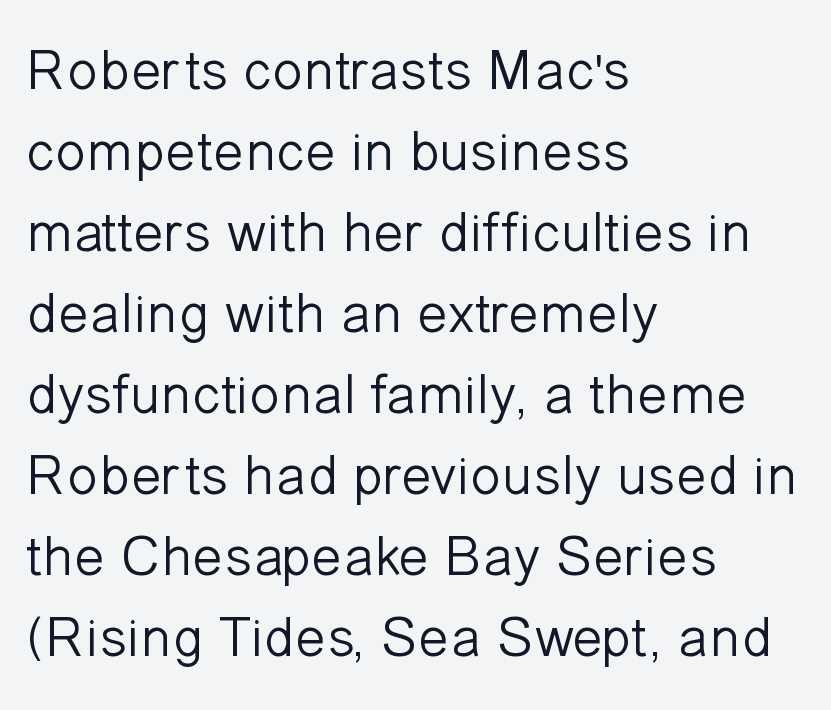
Q: Is the text bold? A: No.
Q: Is the text italic (slanted)? A: No, it is upright.
Q: Is the typeface a serif or a sans-serif typeface? A: Sans-serif.
Q: Is the text underlined? A: No.
Q: How is the paragraph aligned? A: Left-aligned.
Q: Is the spacing between letters normal or unusually wide? A: Normal.
Q: Is the spacing between lines tight, normal or loose? A: Normal.
Q: Width (condensed, normal, or wide)? A: Normal.
Q: Stroke contrast? A: Low.
Q: x-height? A: Medium.
Q: Monospaced? A: No.
